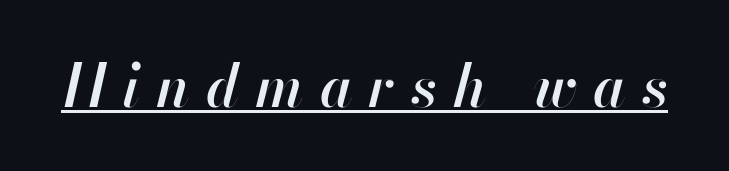
{"italic": "yes", "lean": "right", "slant_degrees": 13, "bold": "semi", "weight": "semibold", "width": "normal", "stroke_contrast": "high", "x_height": "small", "monospaced": "no", "underline": "yes", "letter_spacing": "wide", "letter_spacing_em": 0.27, "glyph_px": 59}
